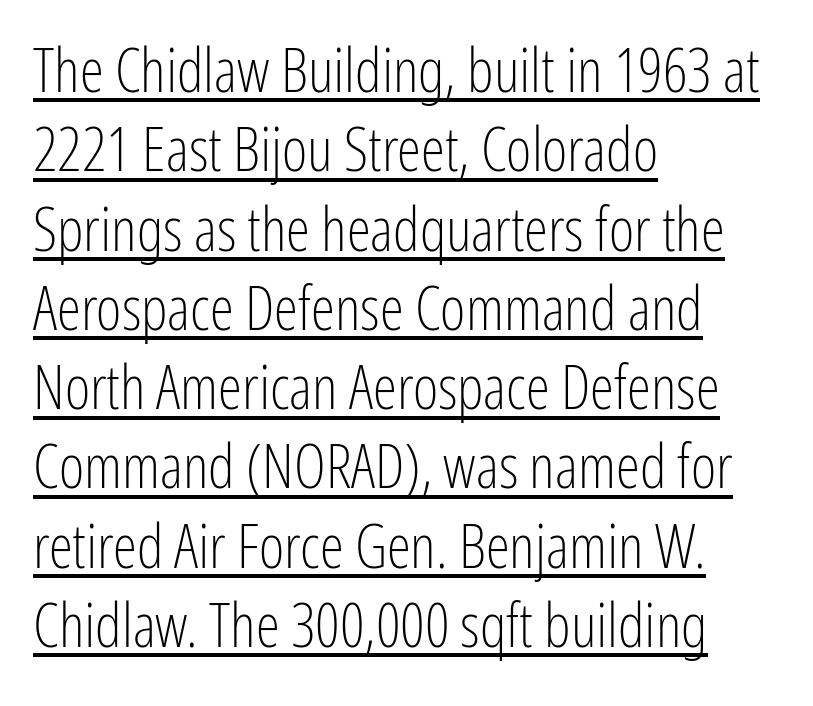
The image shows 61 px light, condensed sans-serif type, upright; set left-aligned, normal line spacing (1.3x), normal letter spacing, underlined; low stroke contrast and a medium x-height.
